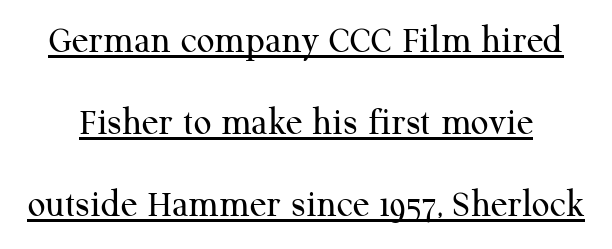
Q: Is the text bold? A: No.
Q: Is the text italic (slanted)? A: No, it is upright.
Q: Is the typeface a serif or a sans-serif typeface? A: Serif.
Q: Is the text underlined? A: Yes.
Q: Is the spacing between letters normal or unusually wide? A: Normal.
Q: Is the spacing between lines tight, normal or loose? A: Loose.
Q: Width (condensed, normal, or wide)? A: Normal.
Q: Stroke contrast? A: Medium.
Q: x-height? A: Medium.
Q: Monospaced? A: No.
